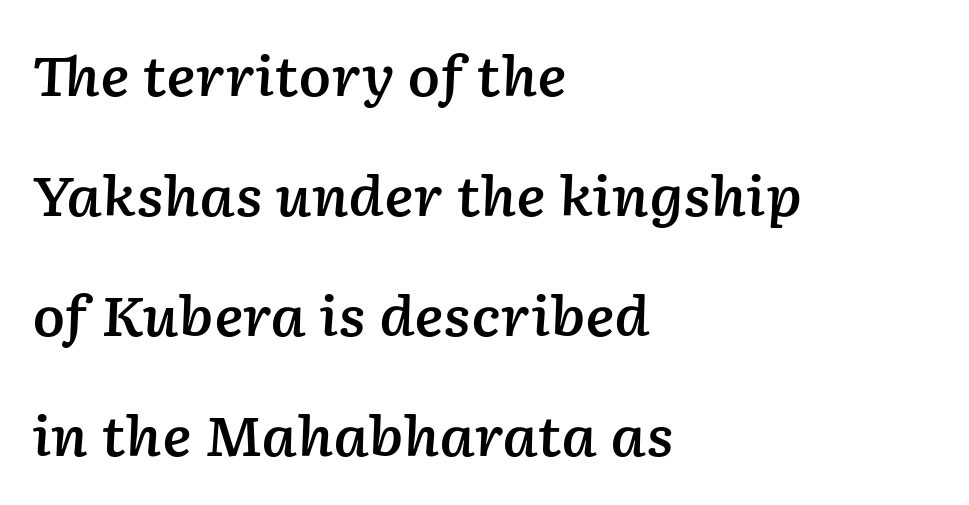
Line spacing here is loose. Which margin do the lines hug? The left one — the right edge is uneven. Varying glyph widths throughout — classic text-font behaviour. Emphasis by weight is partial: semibold. Designer's note — italics engaged. Any mark beneath the type? The region is blank.
